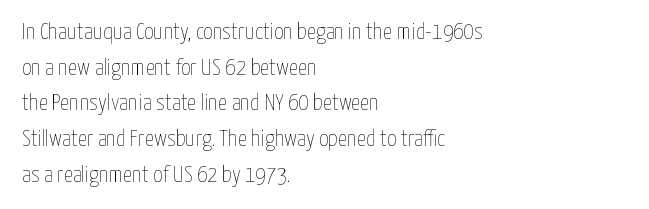
Baseline-to-baseline distance is the conventional proportion of letter height. The passage is arranged the way most books set body copy — flush left. The glyphs are unaccompanied by any horizontal stroke below them. The gaps between neighbouring characters are ordinary and unremarkable.
